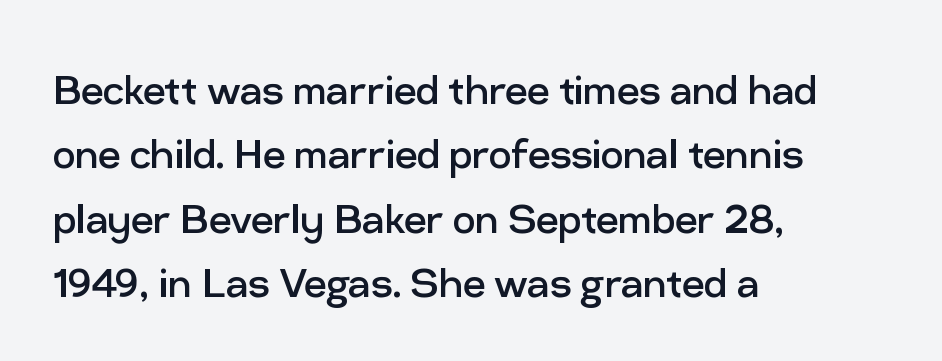
The characters are drawn with everyday or finer stroke widths. Nothing unusual about the tracking: characters are spaced as the font intends. Is there any slant? The stems are plumb. Notice how descenders clear the ascenders below comfortably — that's standard leading. This rendering employs a face without finishing strokes, i.e., a sans-serif. Note the varied advance widths — an 'i' is clearly narrower than an 'm'.
